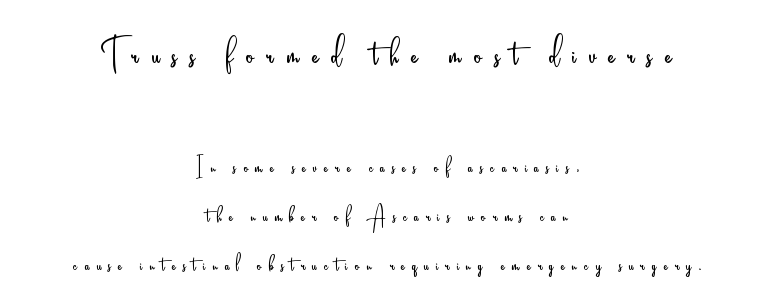
The image shows 47 px light, condensed sans-serif type; set centered, line spacing 1.82x, unusually wide letter spacing (+0.27 em), not underlined; the first (top) block is 1.74x larger; low stroke contrast and a small x-height.
